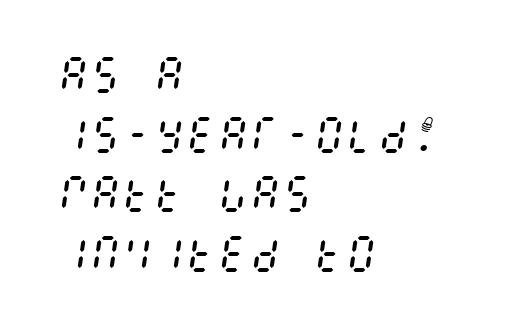
{"italic": "yes", "lean": "right", "slant_degrees": 8, "bold": "no", "weight": "regular", "width": "condensed", "stroke_contrast": "medium", "x_height": "large", "underline": "no", "align": "left", "line_spacing": "normal", "line_spacing_ratio": 1.49, "letter_spacing": "normal", "letter_spacing_em": 0.0, "glyph_px": 40}
